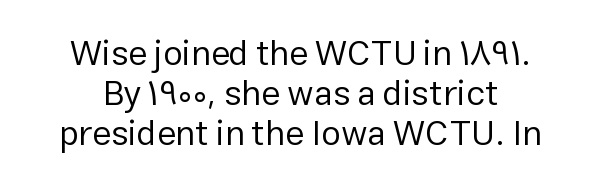
The image shows 35 px regular-weight sans-serif type, upright; set centered, tight line spacing (1.14x), normal letter spacing, not underlined; low stroke contrast and a medium x-height.
